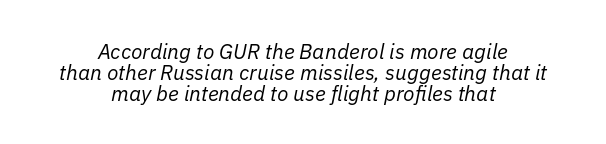
{"italic": "yes", "lean": "right", "slant_degrees": 11, "bold": "no", "underline": "no", "align": "center", "line_spacing": "tight", "line_spacing_ratio": 1.0, "letter_spacing": "normal", "letter_spacing_em": 0.0, "glyph_px": 21}
